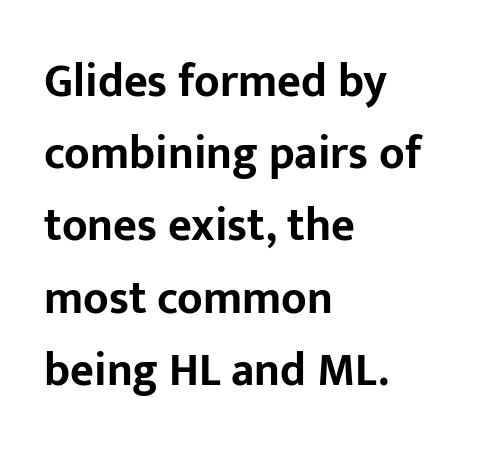
Q: Is the text bold? A: Yes.
Q: Is the text italic (slanted)? A: No, it is upright.
Q: Is the typeface a serif or a sans-serif typeface? A: Sans-serif.
Q: Is the text underlined? A: No.
Q: How is the paragraph aligned? A: Left-aligned.
Q: Is the spacing between letters normal or unusually wide? A: Normal.
Q: Is the spacing between lines tight, normal or loose? A: Normal.
Q: Width (condensed, normal, or wide)? A: Normal.
Q: Stroke contrast? A: Low.
Q: x-height? A: Medium.
Q: Monospaced? A: No.
